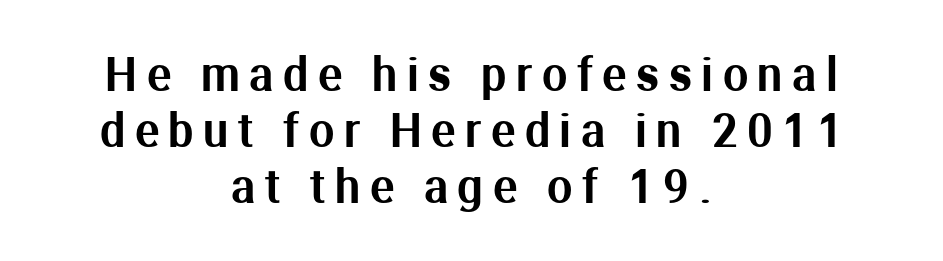
{"serif": "no", "italic": "no", "width": "normal", "stroke_contrast": "medium", "x_height": "medium", "monospaced": "no", "underline": "no", "align": "center", "line_spacing_ratio": 1.24, "letter_spacing": "wide", "letter_spacing_em": 0.21, "glyph_px": 45}
